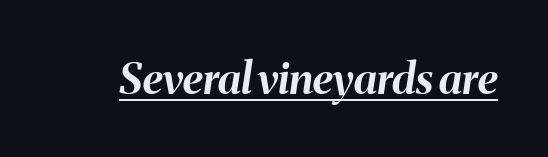
{"italic": "yes", "lean": "right", "slant_degrees": 8, "bold": "yes", "weight": "bold", "width": "normal", "stroke_contrast": "medium", "x_height": "medium", "monospaced": "no", "underline": "yes", "letter_spacing": "normal", "letter_spacing_em": 0.0, "glyph_px": 43}
